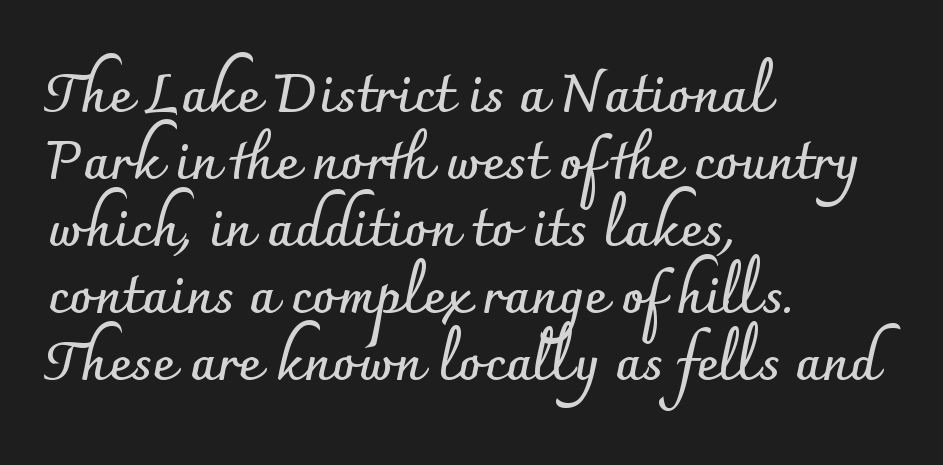
Q: Is the text bold? A: Yes.
Q: Is the text italic (slanted)? A: Yes.
Q: Is the typeface a serif or a sans-serif typeface? A: Sans-serif.
Q: Is the text underlined? A: No.
Q: How is the paragraph aligned? A: Left-aligned.
Q: Is the spacing between letters normal or unusually wide? A: Normal.
Q: Width (condensed, normal, or wide)? A: Normal.
Q: Stroke contrast? A: Low.
Q: x-height? A: Small.
Q: Monospaced? A: No.
